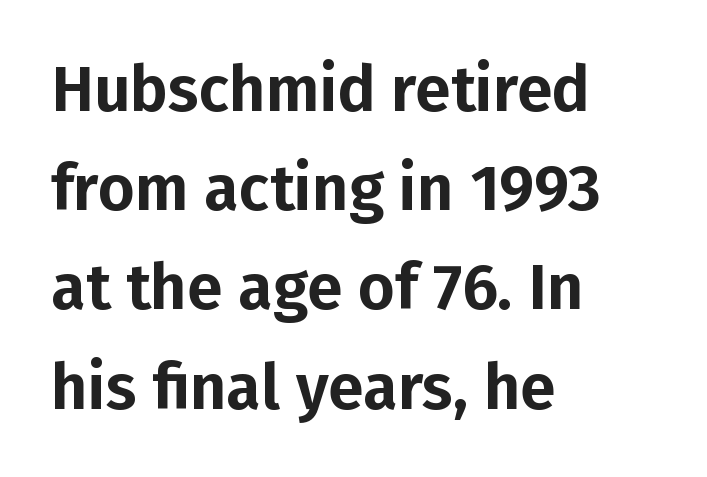
Q: Is the text italic (slanted)? A: No, it is upright.
Q: Is the typeface a serif or a sans-serif typeface? A: Sans-serif.
Q: Is the text underlined? A: No.
Q: How is the paragraph aligned? A: Left-aligned.
Q: Is the spacing between letters normal or unusually wide? A: Normal.
Q: Is the spacing between lines tight, normal or loose? A: Normal.
Q: Width (condensed, normal, or wide)? A: Normal.
Q: Stroke contrast? A: Low.
Q: x-height? A: Medium.
Q: Monospaced? A: No.
